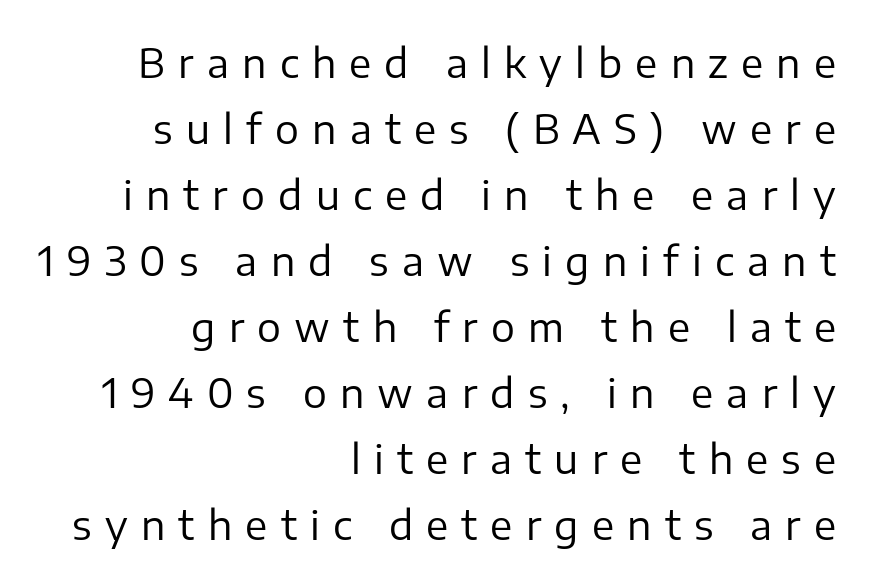
Q: Is the text bold? A: No.
Q: Is the text italic (slanted)? A: No, it is upright.
Q: Is the typeface a serif or a sans-serif typeface? A: Sans-serif.
Q: Is the text underlined? A: No.
Q: How is the paragraph aligned? A: Right-aligned.
Q: Is the spacing between letters normal or unusually wide? A: Unusually wide.
Q: Is the spacing between lines tight, normal or loose? A: Normal.
Q: Width (condensed, normal, or wide)? A: Normal.
Q: Stroke contrast? A: Low.
Q: x-height? A: Medium.
Q: Monospaced? A: No.
